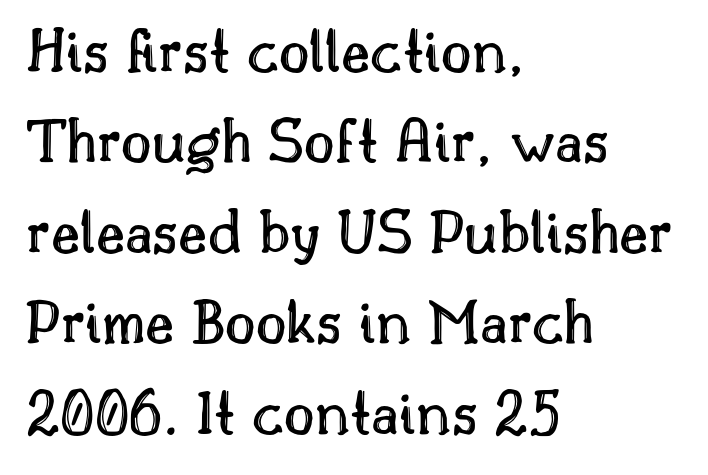
{"italic": "no", "width": "normal", "x_height": "small", "monospaced": "no", "underline": "no", "align": "left", "line_spacing": "normal", "line_spacing_ratio": 1.37, "letter_spacing": "normal", "letter_spacing_em": 0.0, "glyph_px": 66}
